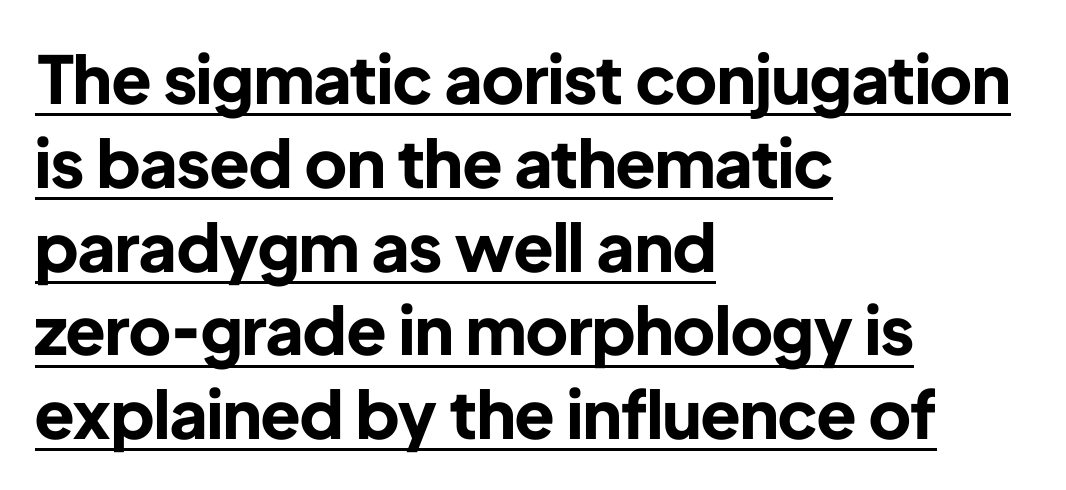
The image shows 66 px bold sans-serif type, upright; set left-aligned, normal line spacing (1.27x), normal letter spacing, underlined; low stroke contrast and a medium x-height.
